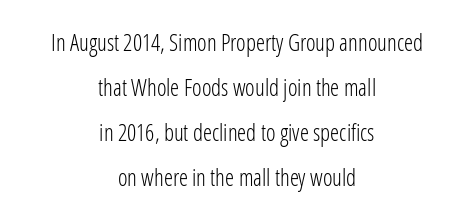
The letterforms sit at book weight or below. The line texture is even and compact thanks to regular tracking. Nobody drew a line under any word here. Vertical spacing — loose. The type sits square on the baseline with zero lean. Layout note: lines centered.
